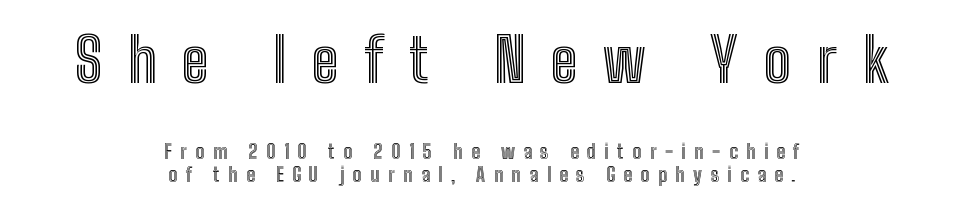
The image shows 61 px condensed type, upright; set centered, tight line spacing (1.12x), unusually wide letter spacing (+0.42 em), not underlined; the first (top) block is 3.05x larger; a medium x-height.
